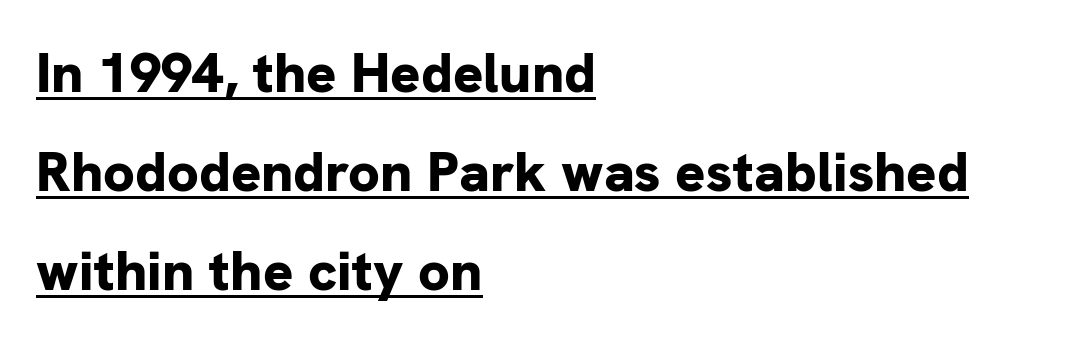
{"serif": "no", "italic": "no", "bold": "yes", "weight": "bold", "width": "normal", "stroke_contrast": "low", "x_height": "medium", "monospaced": "no", "underline": "yes", "align": "left", "line_spacing_ratio": 1.77, "letter_spacing": "normal", "letter_spacing_em": 0.0, "glyph_px": 56}
